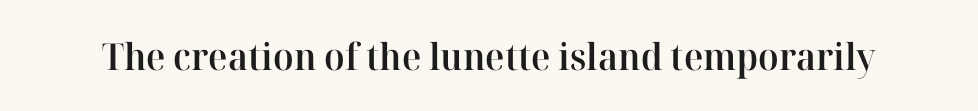
The image shows 37 px semibold serif type, upright; set normal letter spacing, not underlined; high stroke contrast and a medium x-height.
